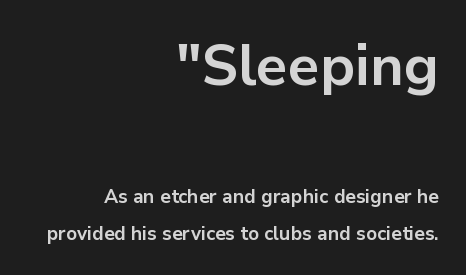
Q: Is the text bold? A: Yes.
Q: Is the text italic (slanted)? A: No, it is upright.
Q: Is the typeface a serif or a sans-serif typeface? A: Sans-serif.
Q: Is the text underlined? A: No.
Q: How is the paragraph aligned? A: Right-aligned.
Q: Is the spacing between letters normal or unusually wide? A: Normal.
Q: Is the spacing between lines tight, normal or loose? A: Loose.
Q: Which block of text is set in a larger size, the first (top) or the second (bottom)? A: The first (top) one.
Q: Width (condensed, normal, or wide)? A: Normal.
Q: Stroke contrast? A: Low.
Q: x-height? A: Medium.
Q: Monospaced? A: No.
